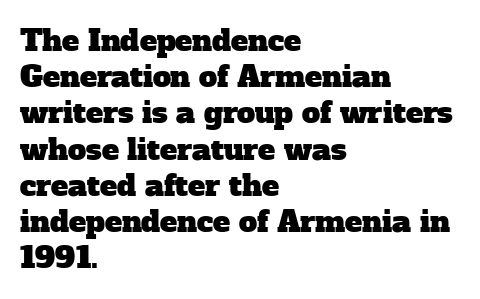
Q: Is the typeface a serif or a sans-serif typeface? A: Serif.
Q: Is the text underlined? A: No.
Q: How is the paragraph aligned? A: Left-aligned.
Q: Is the spacing between letters normal or unusually wide? A: Normal.
Q: Is the spacing between lines tight, normal or loose? A: Normal.
Q: Width (condensed, normal, or wide)? A: Normal.
Q: Stroke contrast? A: Low.
Q: x-height? A: Medium.
Q: Monospaced? A: No.
